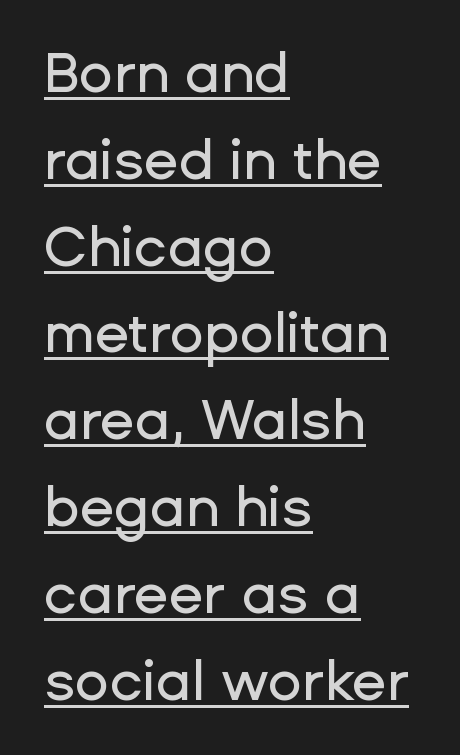
Q: Is the text italic (slanted)? A: No, it is upright.
Q: Is the typeface a serif or a sans-serif typeface? A: Sans-serif.
Q: Is the text underlined? A: Yes.
Q: How is the paragraph aligned? A: Left-aligned.
Q: Is the spacing between letters normal or unusually wide? A: Normal.
Q: Is the spacing between lines tight, normal or loose? A: Normal.
Q: Width (condensed, normal, or wide)? A: Normal.
Q: Stroke contrast? A: Low.
Q: x-height? A: Medium.
Q: Monospaced? A: No.
